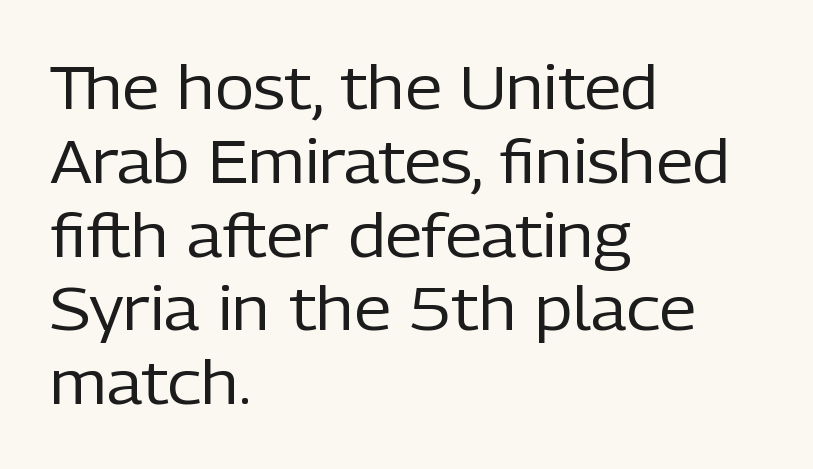
{"serif": "no", "italic": "no", "bold": "no", "weight": "regular", "width": "normal", "stroke_contrast": "low", "x_height": "medium", "monospaced": "no", "underline": "no", "align": "left", "line_spacing_ratio": 1.23, "letter_spacing": "normal", "letter_spacing_em": 0.0, "glyph_px": 60}
